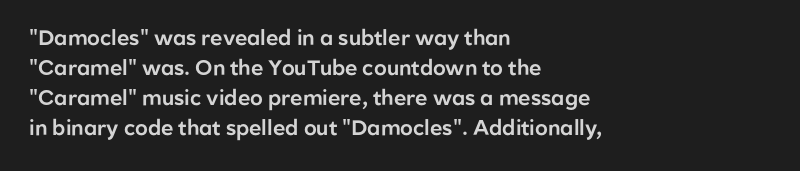
{"italic": "no", "underline": "no", "align": "left", "line_spacing": "normal", "line_spacing_ratio": 1.43, "letter_spacing": "normal", "letter_spacing_em": 0.0, "glyph_px": 21}
